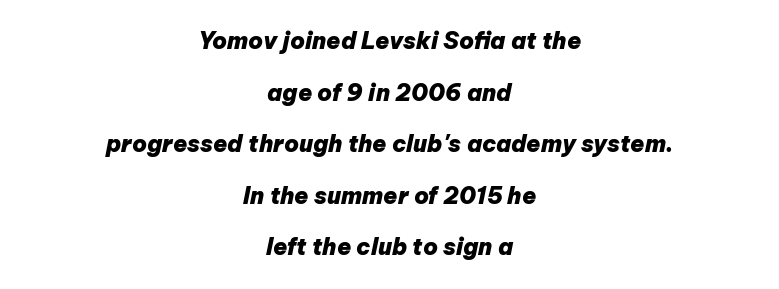
The image shows 23 px bold type, italic (leaning right); set centered, loose line spacing (2.24x), normal letter spacing, not underlined.
